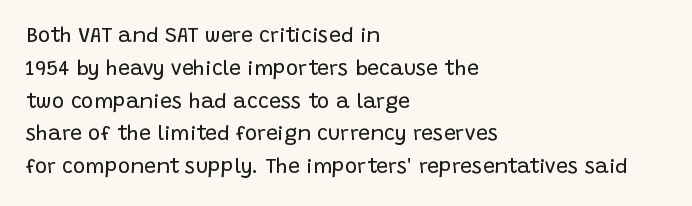
The image shows 21 px text type, upright; set left-aligned, normal line spacing (1.56x), normal letter spacing, not underlined.
